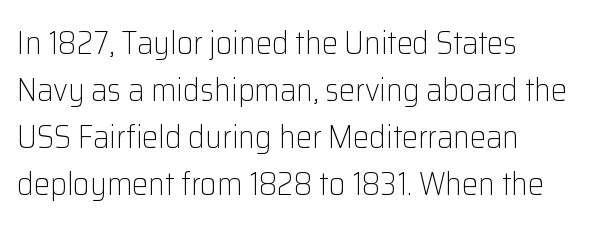
The image shows 32 px light sans-serif type, upright; set left-aligned, normal line spacing (1.47x), normal letter spacing, not underlined; low stroke contrast and a medium x-height.
